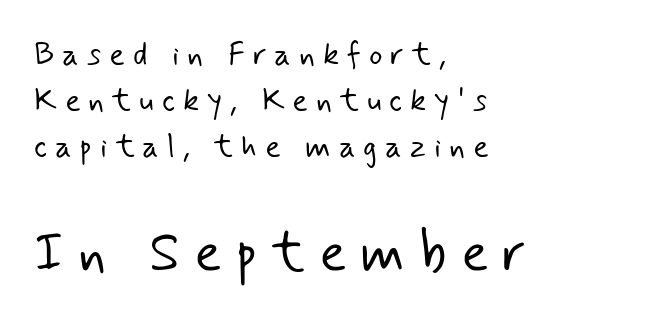
Baseline-to-baseline distance is the conventional proportion of letter height. Classification — sans serif. Check under the words: just untouched page. Spacing between characters has been opened up far beyond the box default. Note the varied advance widths — an 'i' is clearly narrower than an 'm'.
